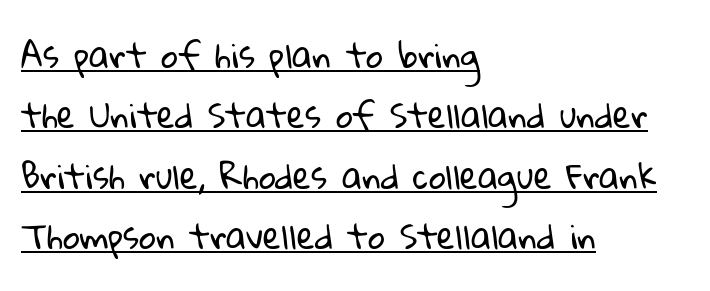
{"serif": "no", "bold": "no", "weight": "regular", "width": "normal", "stroke_contrast": "low", "x_height": "medium", "monospaced": "no", "underline": "yes", "align": "left", "line_spacing_ratio": 1.83, "letter_spacing": "normal", "letter_spacing_em": 0.0, "glyph_px": 33}
